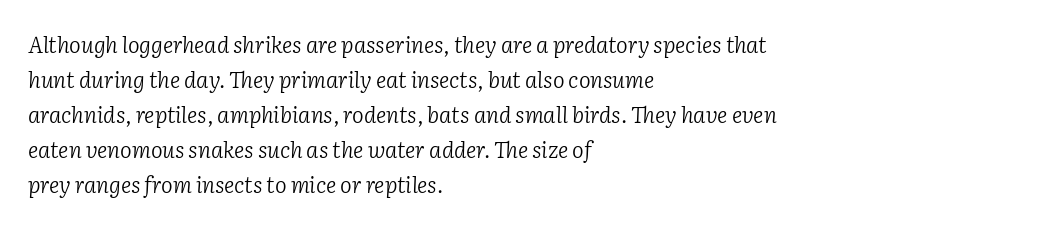
The image shows 22 px text type, italic (leaning right); set left-aligned, normal line spacing (1.59x), normal letter spacing, not underlined.
